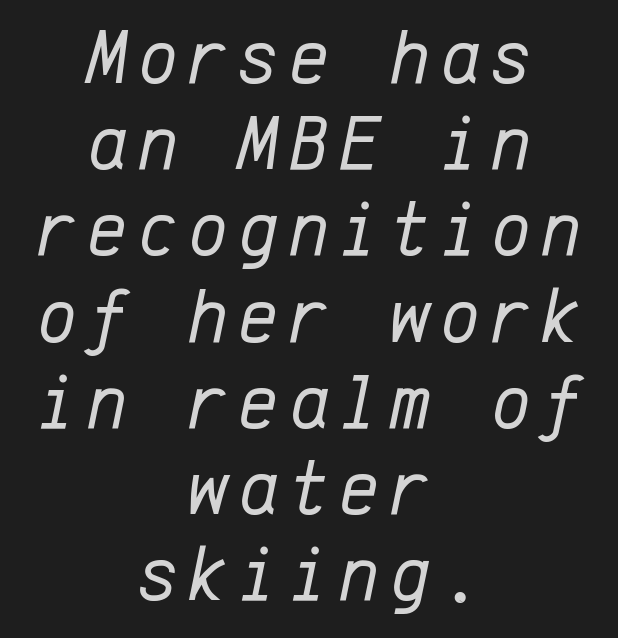
{"italic": "yes", "lean": "right", "slant_degrees": 12, "bold": "no", "weight": "regular", "width": "normal", "stroke_contrast": "low", "x_height": "medium", "monospaced": "yes", "underline": "no", "align": "center", "line_spacing": "tight", "line_spacing_ratio": 1.12, "glyph_px": 77}
